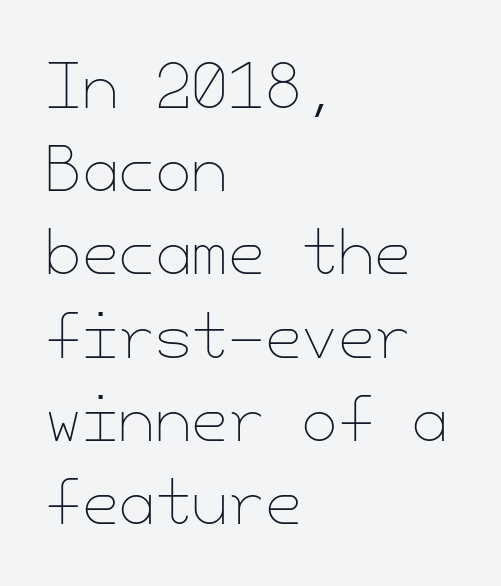
The typography opts for an upright posture over an oblique one. Letters rest on an invisible, unmarked baseline. This sample is left-justified, so line endings fall wherever the words run out. How would I describe the line gaps? Plain and ordinary. Words appear dense and cohesive because spacing is normal. Stroke thickness stays within the range of a standard reading face or lighter.
